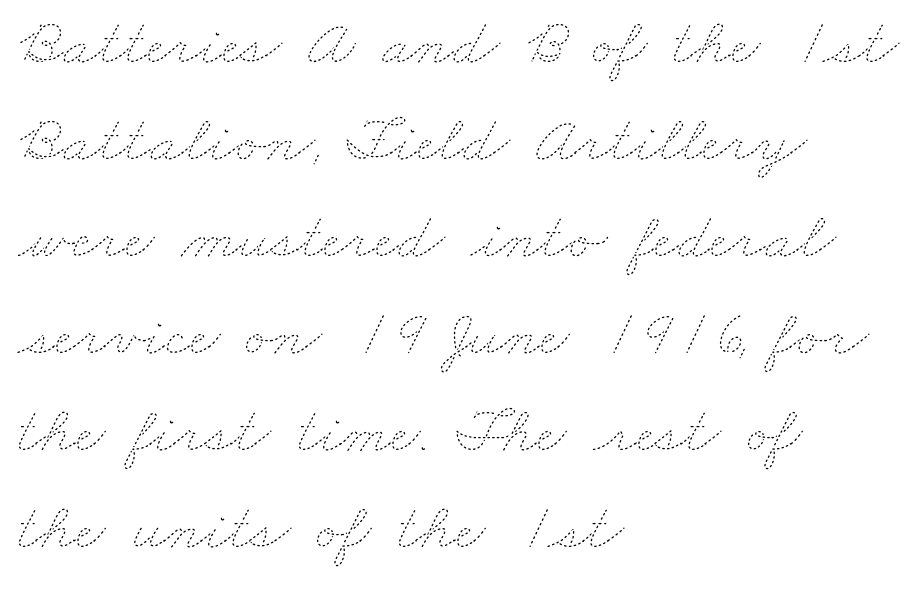
Looks like regular typesetting: each glyph gets only the width it needs. These lines keep a tight, regular rhythm from letter to letter. The space between consecutive lines is moderate. Just letters on the line, the space beneath them empty.
